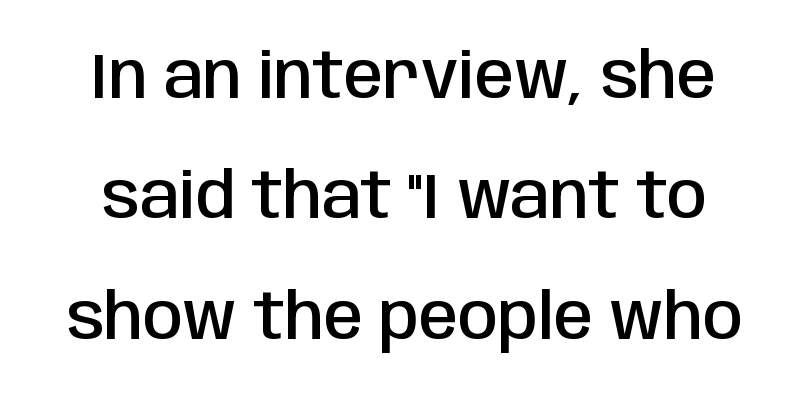
{"serif": "no", "italic": "no", "bold": "semi", "weight": "semibold", "width": "condensed", "stroke_contrast": "low", "x_height": "large", "monospaced": "no", "underline": "no", "line_spacing_ratio": 1.88, "letter_spacing": "normal", "letter_spacing_em": 0.0, "glyph_px": 64}
